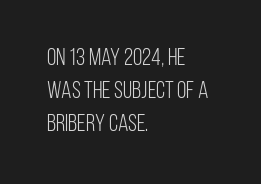
{"italic": "no", "bold": "no", "underline": "no", "align": "left", "line_spacing": "normal", "line_spacing_ratio": 1.37, "letter_spacing": "normal", "letter_spacing_em": 0.0, "glyph_px": 24}
